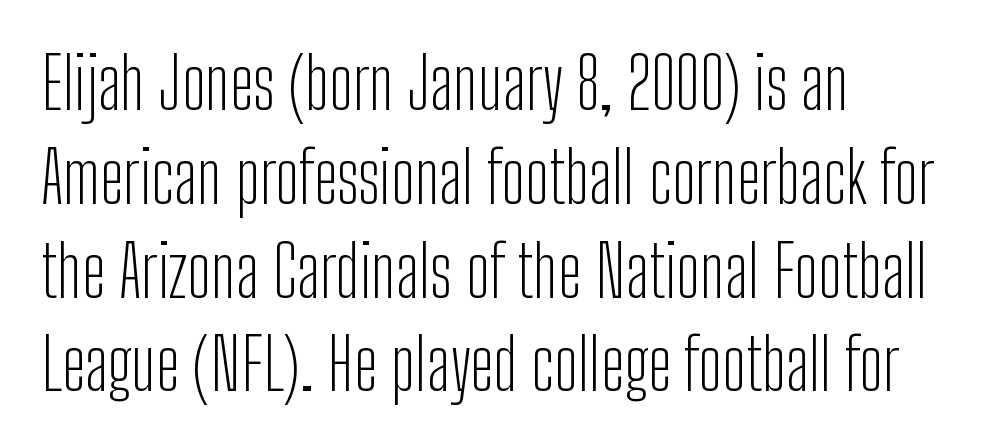
Q: Is the text bold? A: No.
Q: Is the text italic (slanted)? A: No, it is upright.
Q: Is the typeface a serif or a sans-serif typeface? A: Sans-serif.
Q: Is the text underlined? A: No.
Q: How is the paragraph aligned? A: Left-aligned.
Q: Is the spacing between letters normal or unusually wide? A: Normal.
Q: Is the spacing between lines tight, normal or loose? A: Normal.
Q: Width (condensed, normal, or wide)? A: Condensed.
Q: Stroke contrast? A: Low.
Q: x-height? A: Medium.
Q: Monospaced? A: No.
